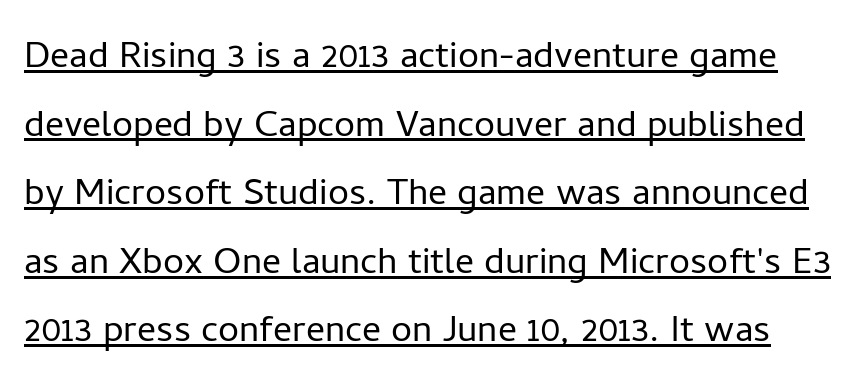
Q: Is the text bold? A: No.
Q: Is the text italic (slanted)? A: No, it is upright.
Q: Is the typeface a serif or a sans-serif typeface? A: Sans-serif.
Q: Is the text underlined? A: Yes.
Q: Is the spacing between letters normal or unusually wide? A: Normal.
Q: Is the spacing between lines tight, normal or loose? A: Normal.
Q: Width (condensed, normal, or wide)? A: Normal.
Q: Stroke contrast? A: Low.
Q: x-height? A: Medium.
Q: Monospaced? A: No.
